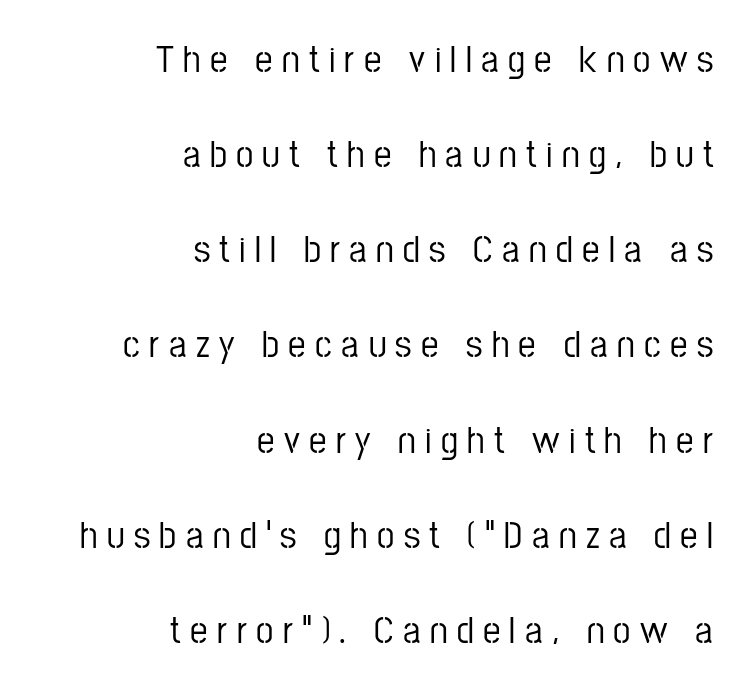
Q: Is the text italic (slanted)? A: No, it is upright.
Q: Is the typeface a serif or a sans-serif typeface? A: Sans-serif.
Q: Is the text underlined? A: No.
Q: How is the paragraph aligned? A: Right-aligned.
Q: Is the spacing between letters normal or unusually wide? A: Unusually wide.
Q: Is the spacing between lines tight, normal or loose? A: Loose.
Q: Width (condensed, normal, or wide)? A: Condensed.
Q: Stroke contrast? A: Low.
Q: x-height? A: Medium.
Q: Monospaced? A: No.
